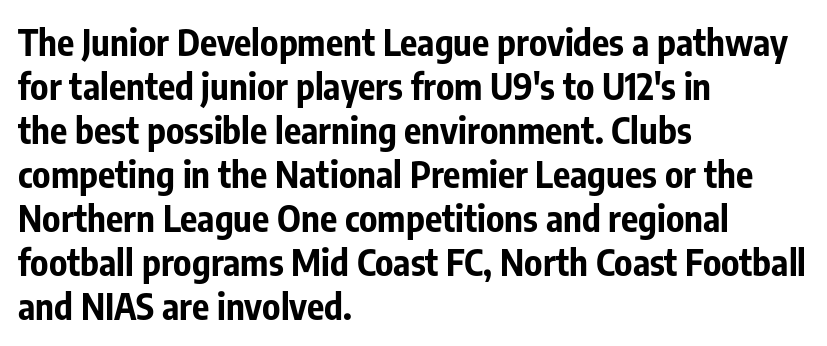
Quick note: underline off. Left-aligned paragraph, ragged on the right. Standard letterfit; no display-style spreading of the glyphs. You can tell from the bare stems that sans-serif type was used.
